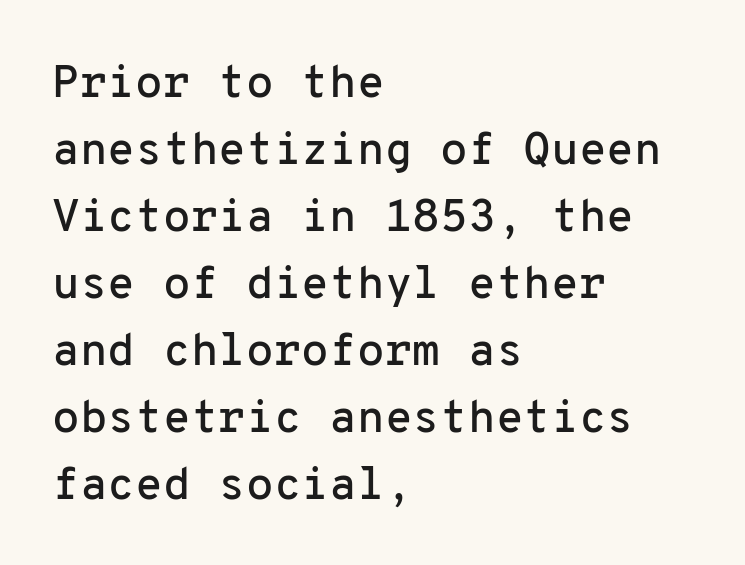
The image shows 45 px sans-serif type, upright, monospaced; set left-aligned, normal line spacing (1.49x), normal letter spacing, not underlined; low stroke contrast and a medium x-height.
